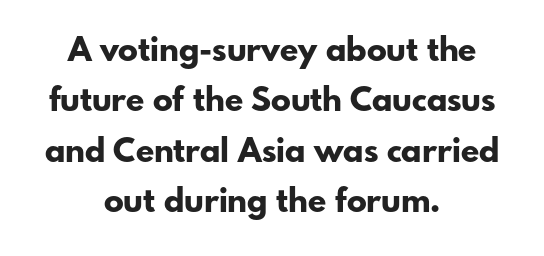
{"serif": "no", "italic": "no", "bold": "yes", "weight": "bold", "width": "normal", "stroke_contrast": "low", "x_height": "small", "monospaced": "no", "underline": "no", "align": "center", "line_spacing": "normal", "line_spacing_ratio": 1.53, "letter_spacing": "normal", "letter_spacing_em": 0.0, "glyph_px": 33}
